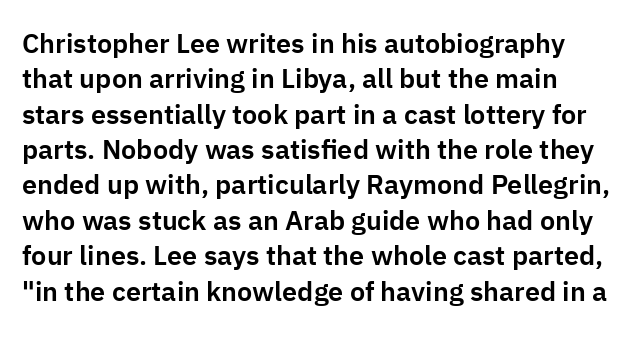
{"italic": "no", "underline": "no", "align": "left", "line_spacing": "normal", "line_spacing_ratio": 1.31, "letter_spacing": "normal", "letter_spacing_em": 0.0, "glyph_px": 27}
